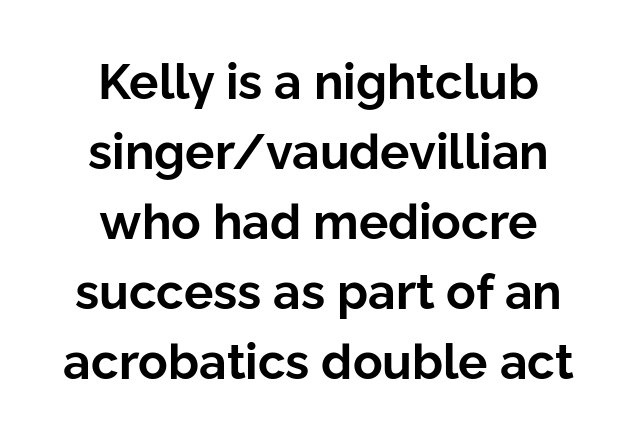
{"serif": "no", "italic": "no", "bold": "yes", "weight": "bold", "width": "normal", "stroke_contrast": "low", "x_height": "medium", "monospaced": "no", "underline": "no", "align": "center", "line_spacing": "normal", "line_spacing_ratio": 1.43, "letter_spacing": "normal", "letter_spacing_em": 0.0, "glyph_px": 49}
